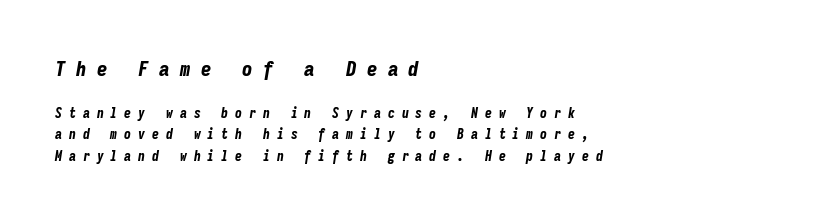
Q: Is the text bold? A: Yes.
Q: Is the text italic (slanted)? A: Yes, it leans right by about 9 degrees.
Q: Is the text underlined? A: No.
Q: How is the paragraph aligned? A: Left-aligned.
Q: Is the spacing between letters normal or unusually wide? A: Unusually wide.
Q: Is the spacing between lines tight, normal or loose? A: Normal.
Q: Which block of text is set in a larger size, the first (top) or the second (bottom)? A: The first (top) one.
